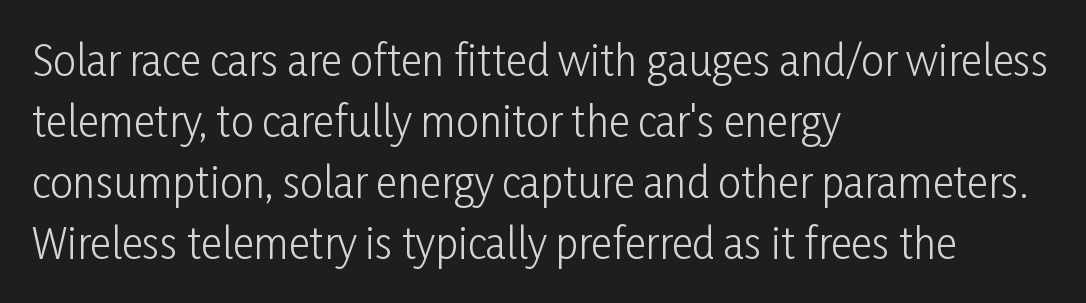
Leading: standard. Stroke terminals: plain, sans-serif. Designer's note — italics off, roman on. Honestly, the letter spacing is just normal — you wouldn't notice it. The letterforms sit at book weight or below.
